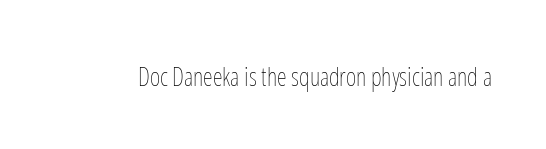
Q: Is the text bold? A: No.
Q: Is the text italic (slanted)? A: No, it is upright.
Q: Is the text underlined? A: No.
Q: Is the spacing between letters normal or unusually wide? A: Normal.
